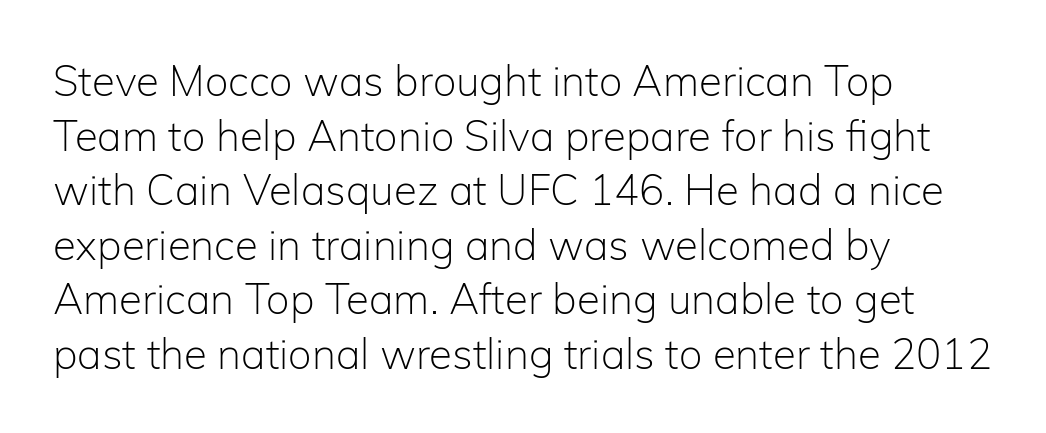
Serifs: no, the terminals of the letterforms are clean. Compared with a typical body face, this is equally light or lighter still. Line spacing here is normal. Each letter keeps its own natural width here, so spacing adapts to shape. Caption: multi-line text, flush left, ragged right.
